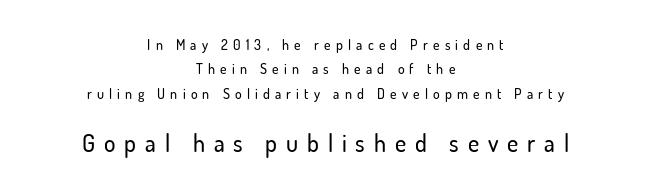
Q: Is the text italic (slanted)? A: No, it is upright.
Q: Is the text underlined? A: No.
Q: How is the paragraph aligned? A: Centered.
Q: Is the spacing between letters normal or unusually wide? A: Unusually wide.
Q: Which block of text is set in a larger size, the first (top) or the second (bottom)? A: The second (bottom) one.
